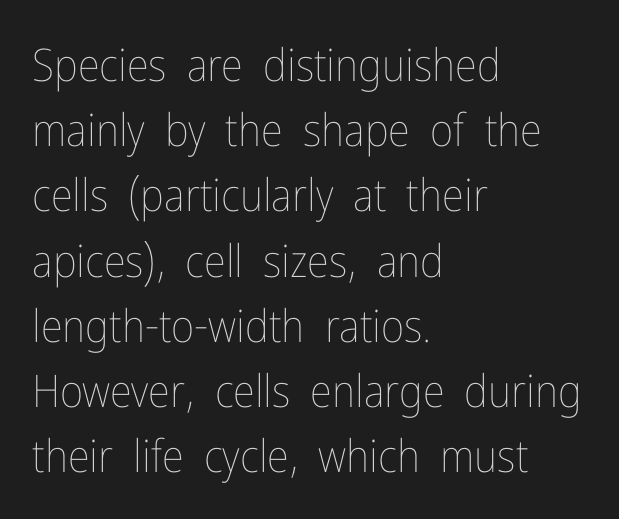
{"italic": "no", "bold": "no", "weight": "thin", "width": "condensed", "stroke_contrast": "low", "x_height": "medium", "monospaced": "no", "underline": "no", "align": "left", "line_spacing": "normal", "line_spacing_ratio": 1.45, "letter_spacing": "normal", "letter_spacing_em": 0.0, "glyph_px": 45}
